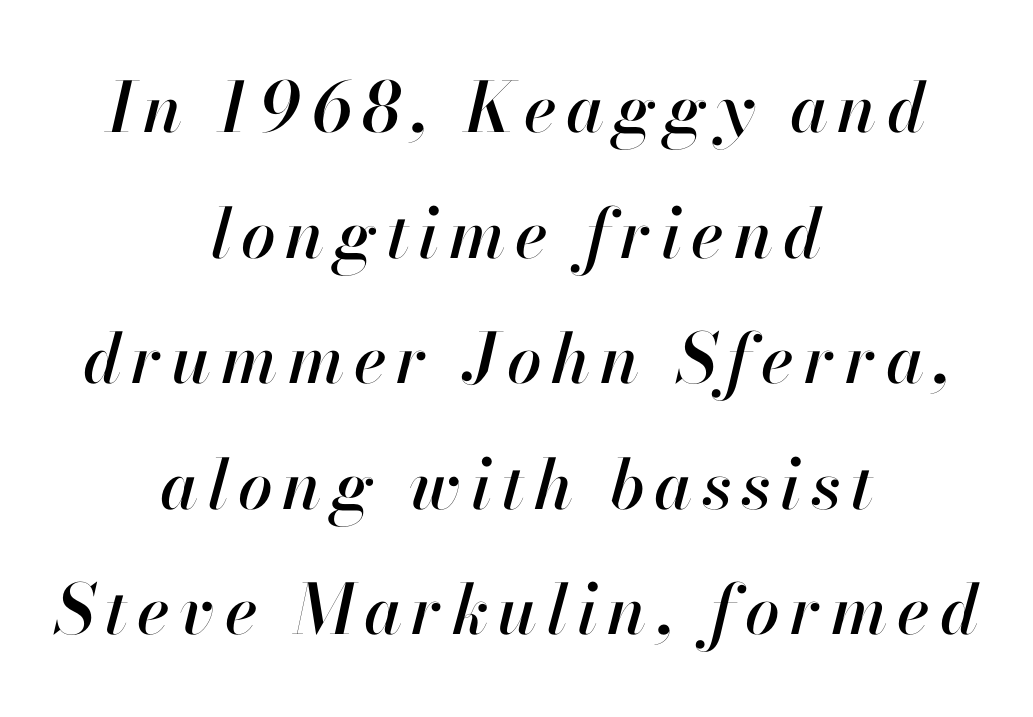
The image shows 69 px text type, italic (leaning right); set centered, line spacing 1.82x, not underlined; high stroke contrast and a small x-height.
